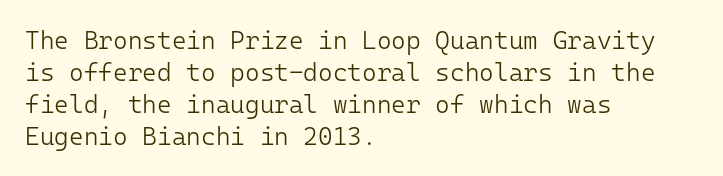
Glance below the letters and you will spot only blank space. The weight tops out at a normal text grade. Teacher's note: observe the even left margin — that is flush-left alignment. Interline gaps are of average width in this sample. In terms of posture, this sample is upright.
